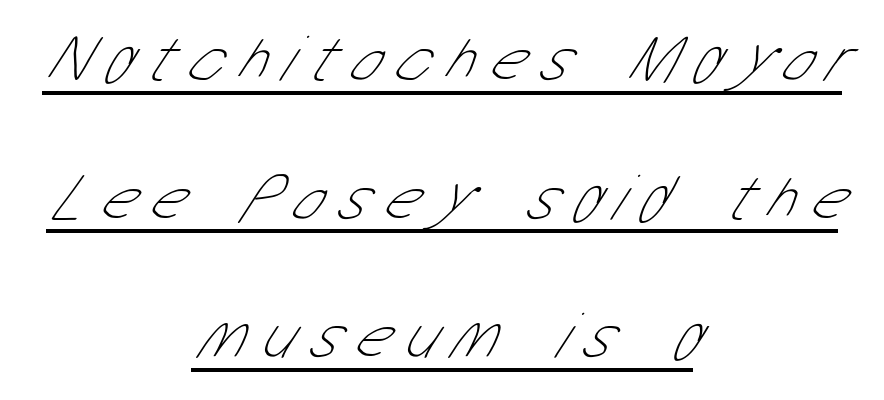
{"serif": "no", "bold": "no", "weight": "thin", "width": "condensed", "stroke_contrast": "low", "x_height": "medium", "monospaced": "no", "underline": "yes", "align": "center", "line_spacing": "loose", "line_spacing_ratio": 2.07, "letter_spacing": "wide", "letter_spacing_em": 0.22, "glyph_px": 67}
